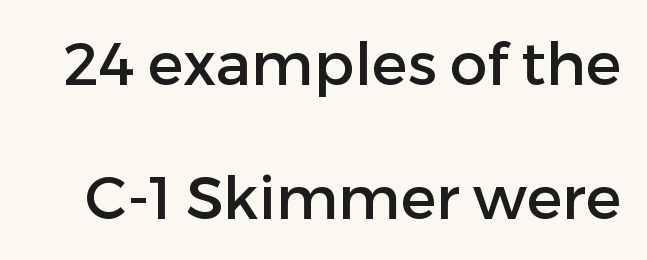
{"serif": "no", "italic": "no", "width": "normal", "stroke_contrast": "low", "x_height": "medium", "monospaced": "no", "underline": "no", "line_spacing": "loose", "line_spacing_ratio": 2.23, "letter_spacing": "normal", "letter_spacing_em": 0.0, "glyph_px": 60}
